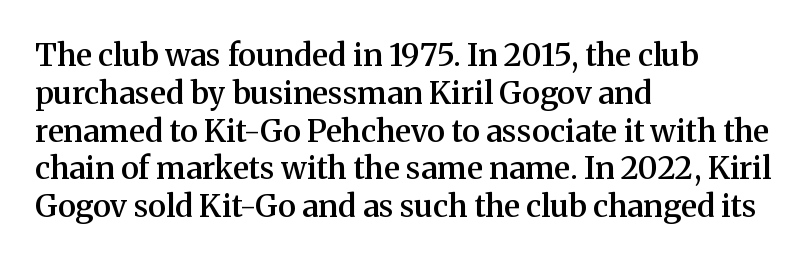
Q: Is the text bold? A: Semi-bold.
Q: Is the text italic (slanted)? A: No, it is upright.
Q: Is the typeface a serif or a sans-serif typeface? A: Serif.
Q: Is the text underlined? A: No.
Q: How is the paragraph aligned? A: Left-aligned.
Q: Is the spacing between letters normal or unusually wide? A: Normal.
Q: Width (condensed, normal, or wide)? A: Normal.
Q: Stroke contrast? A: Medium.
Q: x-height? A: Medium.
Q: Monospaced? A: No.
